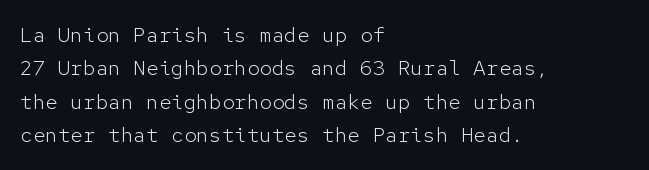
Q: Is the text bold? A: No.
Q: Is the text italic (slanted)? A: No, it is upright.
Q: Is the text underlined? A: No.
Q: How is the paragraph aligned? A: Left-aligned.
Q: Is the spacing between letters normal or unusually wide? A: Normal.
Q: Is the spacing between lines tight, normal or loose? A: Normal.
